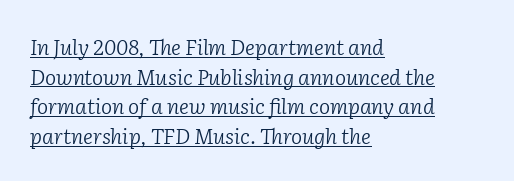
{"italic": "yes", "lean": "right", "slant_degrees": 2, "bold": "no", "underline": "yes", "align": "left", "line_spacing": "normal", "line_spacing_ratio": 1.41, "letter_spacing": "normal", "letter_spacing_em": 0.0, "glyph_px": 21}
